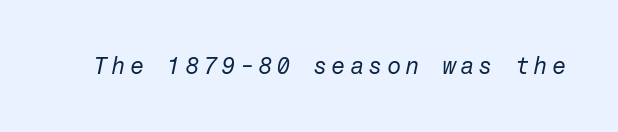
The image shows 23 px text type, italic (leaning right); set not underlined.
